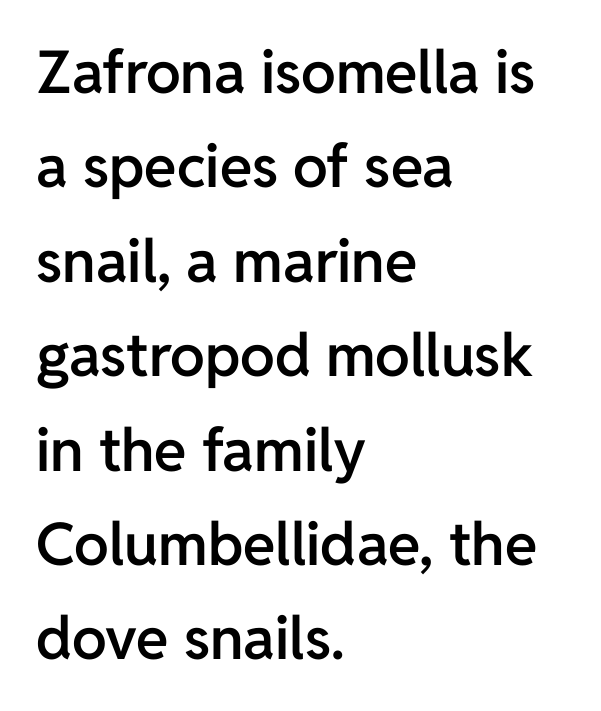
This is the regular roman posture of the typeface. Looks like regular typesetting: each glyph gets only the width it needs. Does the weight exceed regular? Yes, but only to semibold. Bare-footed words on every line.
